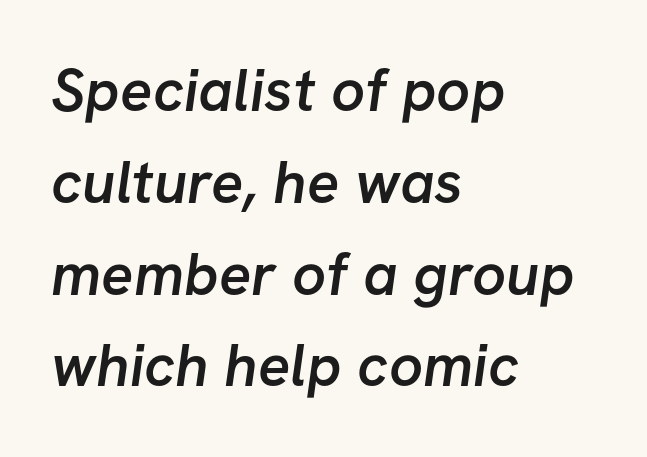
{"serif": "no", "bold": "semi", "weight": "semibold", "width": "normal", "stroke_contrast": "low", "x_height": "medium", "monospaced": "no", "underline": "no", "align": "left", "line_spacing": "normal", "line_spacing_ratio": 1.53, "letter_spacing": "normal", "letter_spacing_em": 0.0, "glyph_px": 60}
